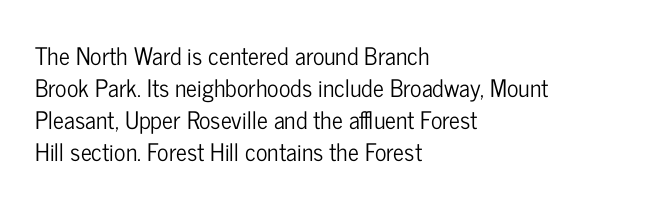
Just letters on the line, the space beneath them empty. Honestly, the row spacing looks completely unremarkable. No italicization has been applied; the sample stays upright. Teacher's note: observe the even left margin — that is flush-left alignment. Glyph-to-glyph distance matches everyday printed text.
